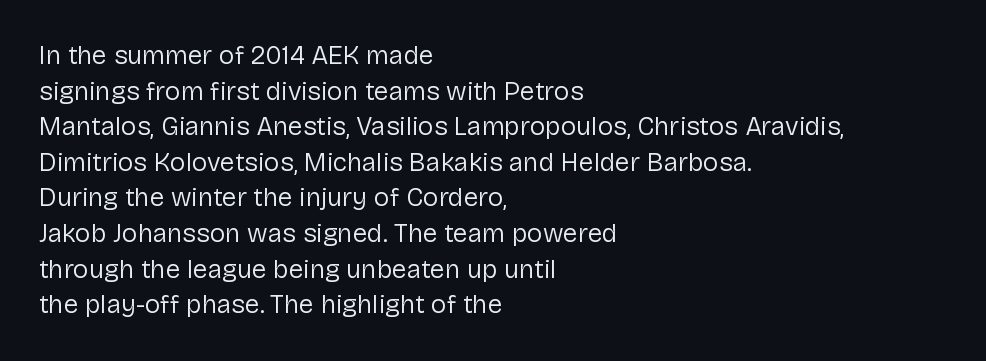
The image shows 26 px text type, upright; set left-aligned, normal line spacing (1.37x), normal letter spacing, not underlined.
